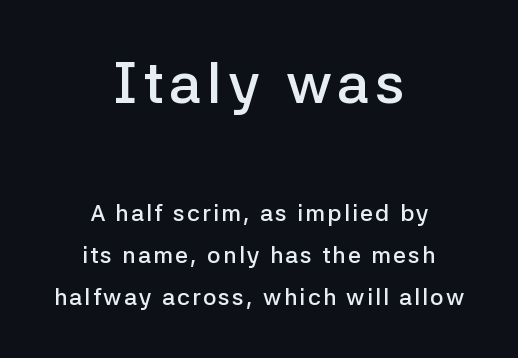
The rendering shrinks the type as you move from the upper chunk to the lower. This sample has the flowing, uneven cadence of proportional lettering. Nobody drew a line under any word here. Every character sits straight up, as roman type does.
